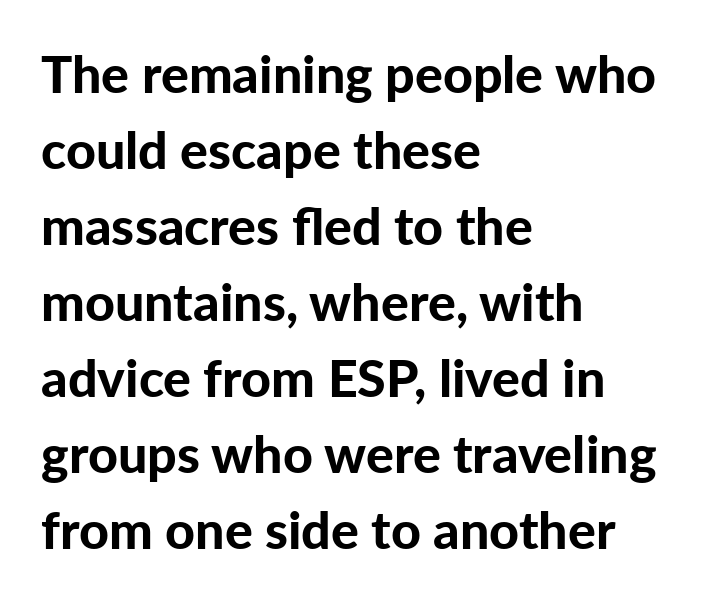
Q: Is the text bold? A: Yes.
Q: Is the text italic (slanted)? A: No, it is upright.
Q: Is the typeface a serif or a sans-serif typeface? A: Sans-serif.
Q: Is the text underlined? A: No.
Q: How is the paragraph aligned? A: Left-aligned.
Q: Is the spacing between letters normal or unusually wide? A: Normal.
Q: Is the spacing between lines tight, normal or loose? A: Normal.
Q: Width (condensed, normal, or wide)? A: Normal.
Q: Stroke contrast? A: Low.
Q: x-height? A: Medium.
Q: Monospaced? A: No.
